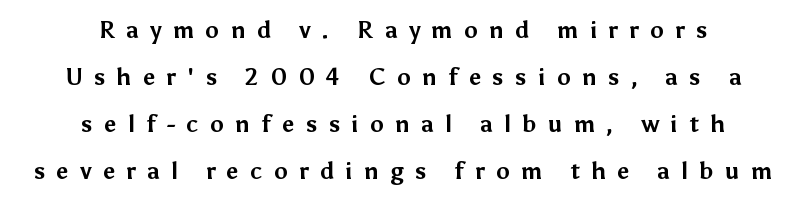
Q: Is the text bold? A: Yes.
Q: Is the text italic (slanted)? A: No, it is upright.
Q: Is the text underlined? A: No.
Q: How is the paragraph aligned? A: Centered.
Q: Is the spacing between letters normal or unusually wide? A: Unusually wide.
Q: Is the spacing between lines tight, normal or loose? A: Loose.
